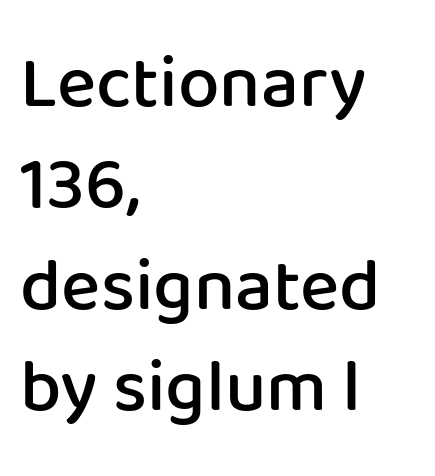
Ordinary non-slanted type is in use. Each word holds together tightly as a unit, with standard inter-letter gaps. These lines are composed in type without serifs. How heavy is the stroke? Medium-heavy — a semibold, shy of bold.
